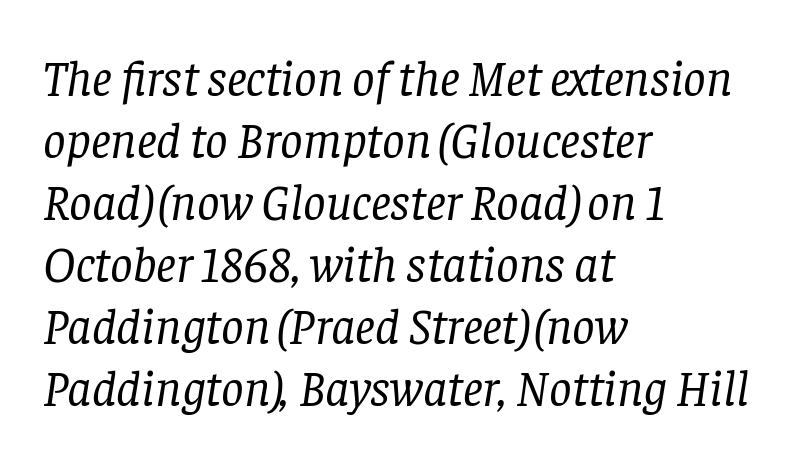
{"serif": "yes", "italic": "yes", "lean": "right", "slant_degrees": 8, "bold": "no", "weight": "regular", "width": "normal", "stroke_contrast": "low", "x_height": "large", "monospaced": "no", "underline": "no", "align": "left", "line_spacing_ratio": 1.24, "letter_spacing": "normal", "letter_spacing_em": 0.0, "glyph_px": 50}
